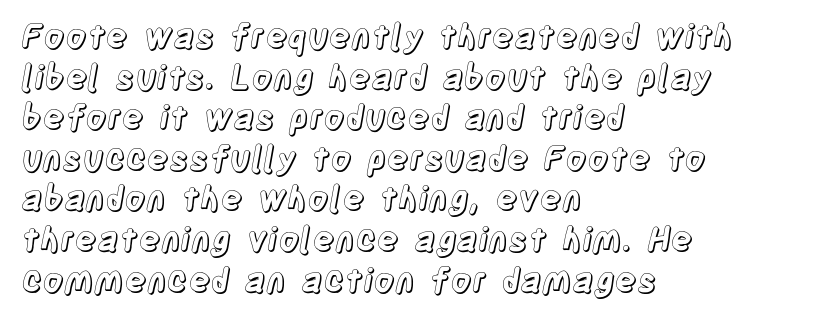
Decoration check: the copy has no underline. A typesetter would call this proportional, since set widths differ per character. The paragraph has a hard left edge and a soft right edge. Tracking here is standard; glyphs follow each other at the usual distance.
